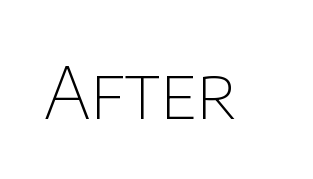
The strokes carry an ordinary text weight at most. A bare baseline throughout the passage. These lines are rendered in a variable-pitch font. Serifs: no, the terminals of the letterforms are clean.
